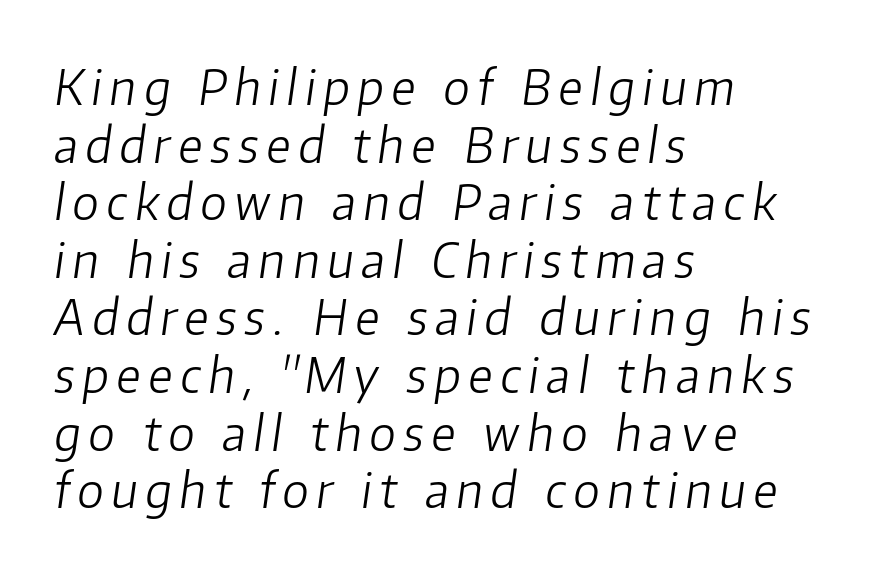
Q: Is the text bold? A: No.
Q: Is the text italic (slanted)? A: Yes, it leans right by about 8 degrees.
Q: Is the text underlined? A: No.
Q: How is the paragraph aligned? A: Left-aligned.
Q: Width (condensed, normal, or wide)? A: Normal.
Q: Stroke contrast? A: Low.
Q: x-height? A: Medium.
Q: Monospaced? A: No.
